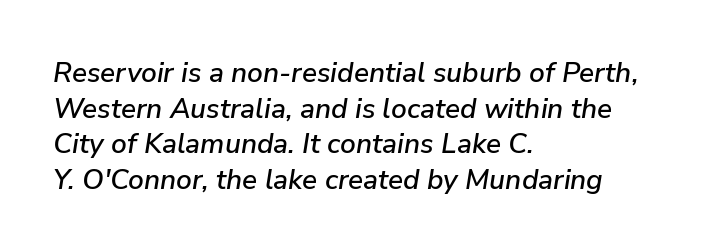
Plain, unruled lines of type. Observe the ordinary spacing: letters are neighbours, not strangers. Horizontal alignment here is leftward, the default for most running prose. You can tell it's italic because the verticals aren't actually vertical. These lines sit exactly where default settings would place them. The passage shown is typed in a proportional face where columns would drift.
